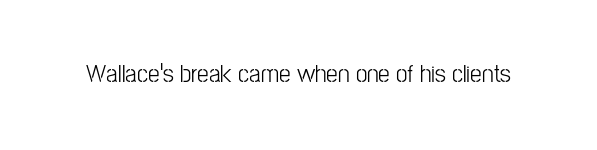
Q: Is the text bold? A: No.
Q: Is the text italic (slanted)? A: No, it is upright.
Q: Is the text underlined? A: No.
Q: Is the spacing between letters normal or unusually wide? A: Normal.
